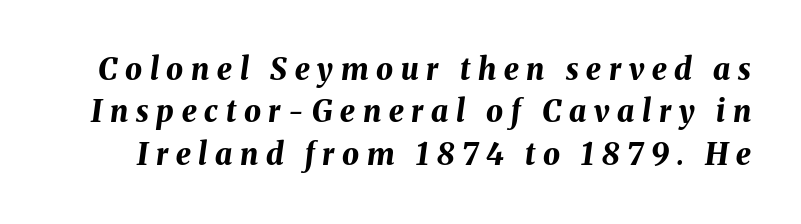
The image shows 30 px bold type, italic (leaning right); set normal line spacing (1.41x), unusually wide letter spacing (+0.26 em), not underlined; medium stroke contrast and a medium x-height.
